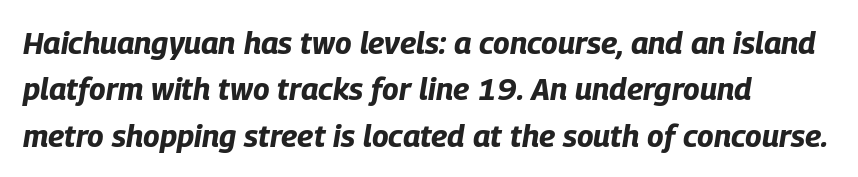
Q: Is the text bold? A: Yes.
Q: Is the text italic (slanted)? A: Yes, it leans right by about 9 degrees.
Q: Is the text underlined? A: No.
Q: How is the paragraph aligned? A: Left-aligned.
Q: Is the spacing between letters normal or unusually wide? A: Normal.
Q: Is the spacing between lines tight, normal or loose? A: Normal.
Q: Width (condensed, normal, or wide)? A: Condensed.
Q: Stroke contrast? A: Low.
Q: x-height? A: Large.
Q: Monospaced? A: No.
